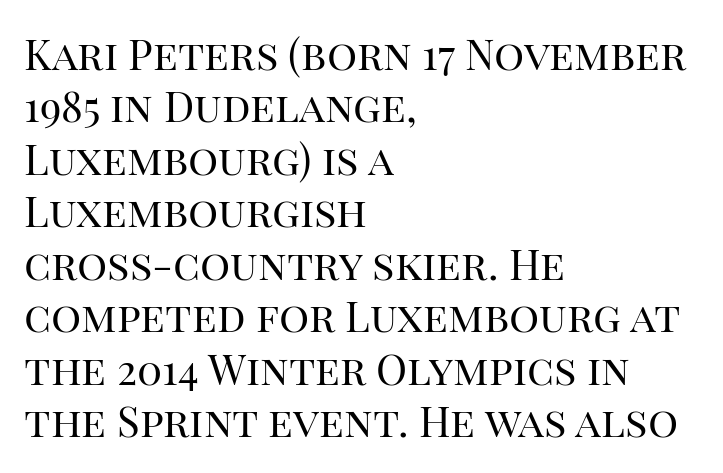
The image shows 42 px regular-weight serif type, upright; set left-aligned, normal line spacing (1.25x), normal letter spacing, not underlined; high stroke contrast and a large x-height.
